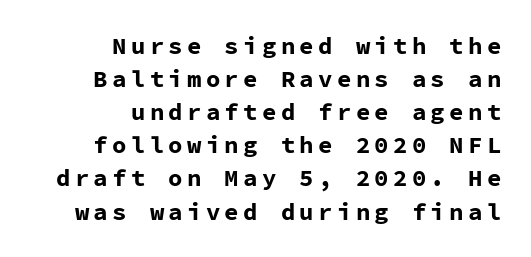
The image shows 24 px bold type, upright; set right-aligned, normal line spacing (1.38x), not underlined.
